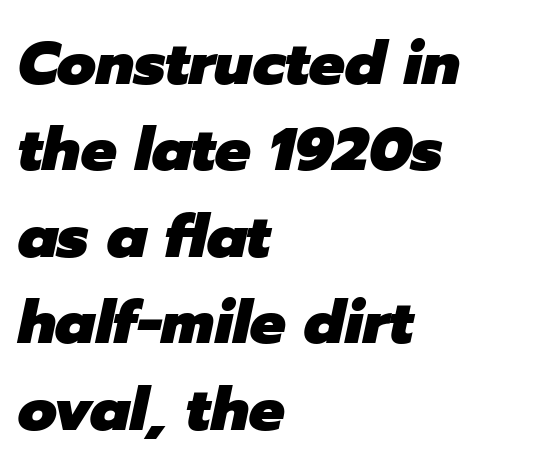
Q: Is the text bold? A: Yes.
Q: Is the text italic (slanted)? A: Yes, it leans right by about 12 degrees.
Q: Is the text underlined? A: No.
Q: How is the paragraph aligned? A: Left-aligned.
Q: Is the spacing between letters normal or unusually wide? A: Normal.
Q: Is the spacing between lines tight, normal or loose? A: Normal.
Q: Width (condensed, normal, or wide)? A: Normal.
Q: Stroke contrast? A: Low.
Q: x-height? A: Medium.
Q: Monospaced? A: No.
